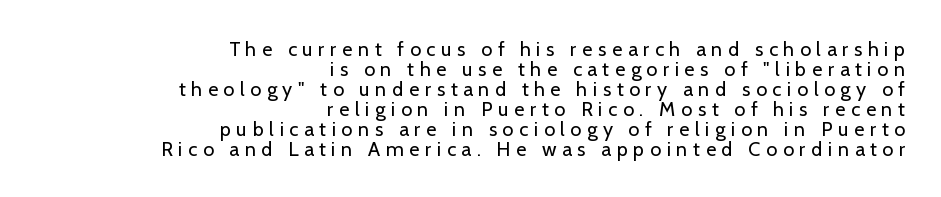
The image shows 20 px text type, upright; set right-aligned, tight line spacing (1.0x), unusually wide letter spacing (+0.28 em), not underlined.
